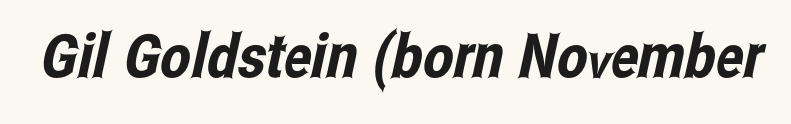
Q: Is the typeface a serif or a sans-serif typeface? A: Sans-serif.
Q: Is the text underlined? A: No.
Q: Is the spacing between letters normal or unusually wide? A: Normal.
Q: Width (condensed, normal, or wide)? A: Condensed.
Q: Stroke contrast? A: Low.
Q: x-height? A: Medium.
Q: Monospaced? A: No.
